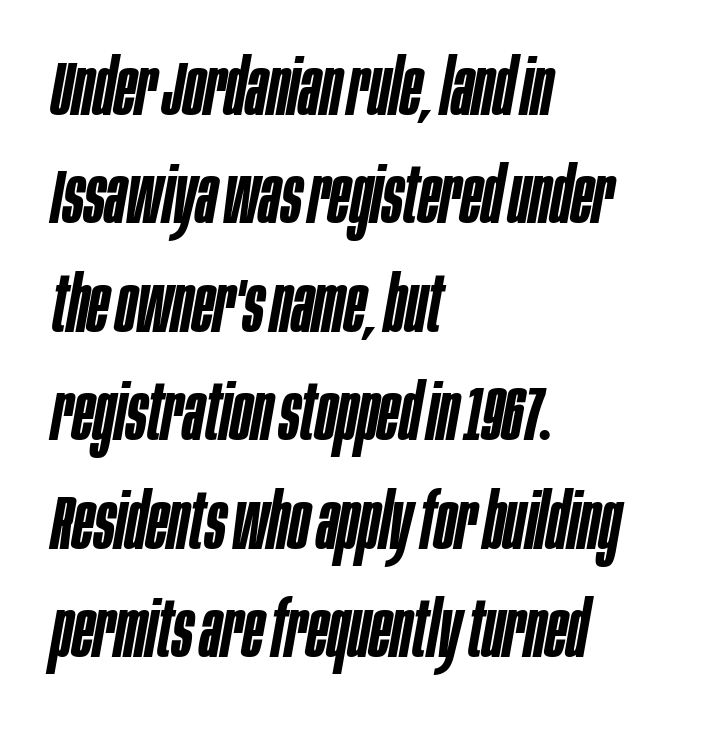
{"italic": "yes", "lean": "right", "slant_degrees": 10, "bold": "semi", "weight": "semibold", "width": "condensed", "stroke_contrast": "low", "x_height": "large", "monospaced": "no", "underline": "no", "align": "left", "line_spacing": "normal", "line_spacing_ratio": 1.39, "letter_spacing": "normal", "letter_spacing_em": 0.0, "glyph_px": 78}
